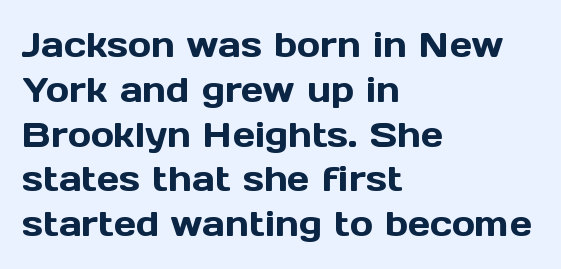
{"serif": "no", "italic": "no", "width": "normal", "x_height": "medium", "monospaced": "no", "underline": "no", "align": "left", "line_spacing": "normal", "line_spacing_ratio": 1.28, "letter_spacing": "normal", "letter_spacing_em": 0.0, "glyph_px": 35}
